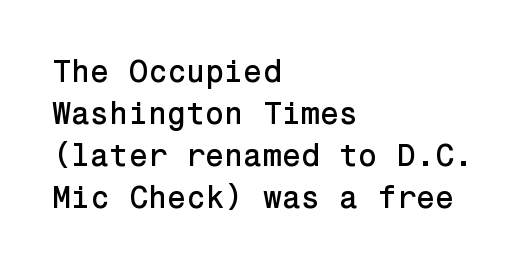
Q: Is the text italic (slanted)? A: No, it is upright.
Q: Is the typeface a serif or a sans-serif typeface? A: Sans-serif.
Q: Is the text underlined? A: No.
Q: How is the paragraph aligned? A: Left-aligned.
Q: Is the spacing between letters normal or unusually wide? A: Normal.
Q: Is the spacing between lines tight, normal or loose? A: Normal.
Q: Width (condensed, normal, or wide)? A: Normal.
Q: Stroke contrast? A: Low.
Q: x-height? A: Medium.
